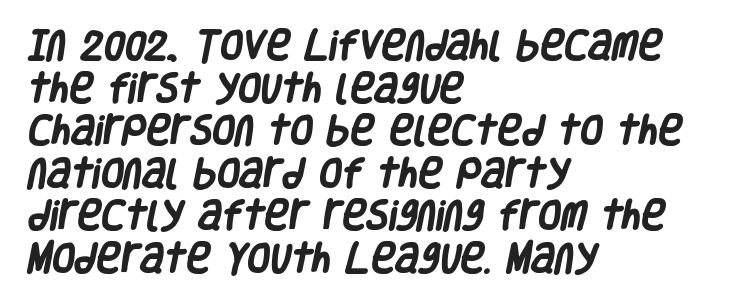
{"serif": "no", "bold": "yes", "weight": "heavy", "width": "condensed", "stroke_contrast": "low", "x_height": "large", "monospaced": "no", "underline": "no", "align": "left", "line_spacing": "normal", "line_spacing_ratio": 1.29, "letter_spacing": "normal", "letter_spacing_em": 0.0, "glyph_px": 33}
